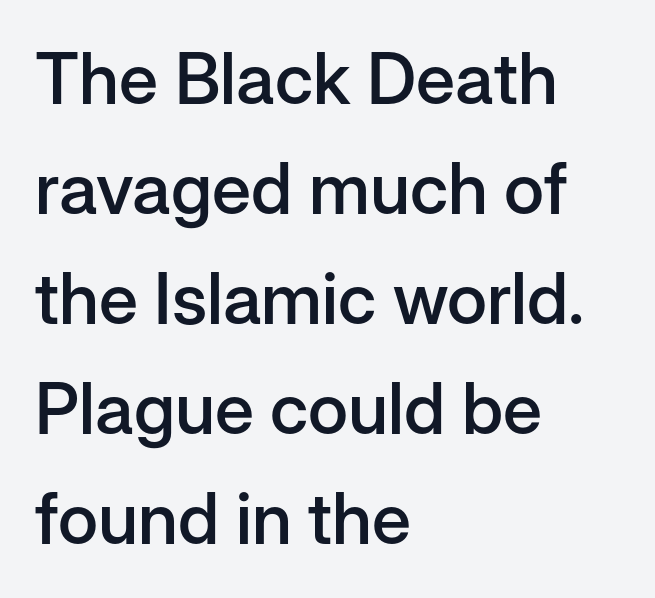
Short note: letters normally spaced. Clear beneath every line of the passage. Does the weight exceed regular? Yes, but only to semibold. Teacher's note: observe the even left margin — that is flush-left alignment.
